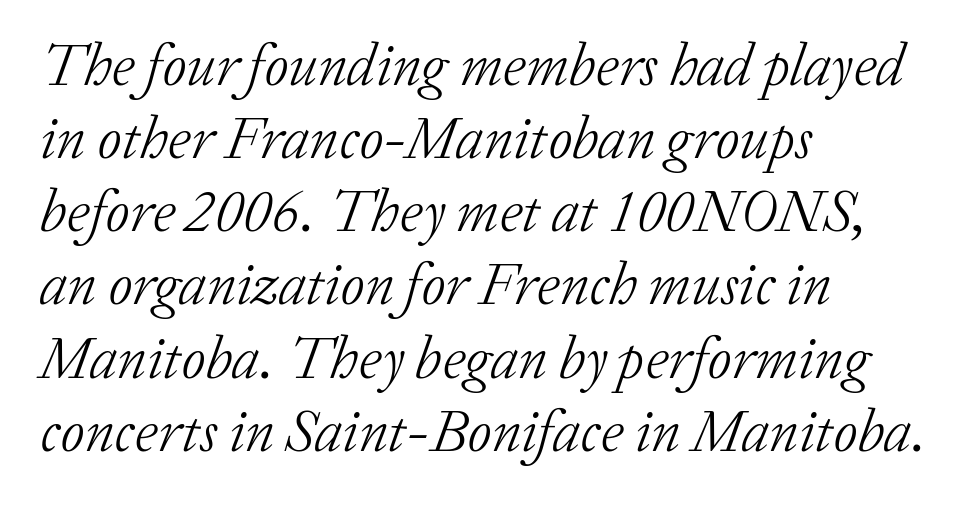
Q: Is the text bold? A: No.
Q: Is the text italic (slanted)? A: Yes, it leans right by about 20 degrees.
Q: Is the typeface a serif or a sans-serif typeface? A: Serif.
Q: Is the text underlined? A: No.
Q: How is the paragraph aligned? A: Left-aligned.
Q: Is the spacing between letters normal or unusually wide? A: Normal.
Q: Width (condensed, normal, or wide)? A: Normal.
Q: Stroke contrast? A: Low.
Q: x-height? A: Medium.
Q: Monospaced? A: No.
